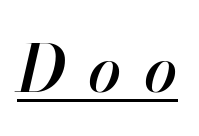
{"italic": "yes", "lean": "right", "slant_degrees": 13, "width": "normal", "stroke_contrast": "high", "x_height": "small", "monospaced": "no", "underline": "yes", "letter_spacing": "wide", "letter_spacing_em": 0.35, "glyph_px": 66}
